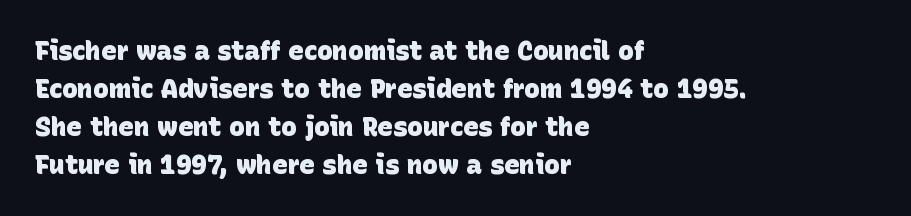
The image shows 26 px bold type; set left-aligned, normal line spacing (1.46x), normal letter spacing, not underlined.
